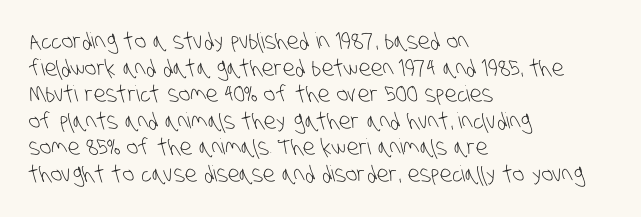
Q: Is the text bold? A: No.
Q: Is the text underlined? A: No.
Q: How is the paragraph aligned? A: Left-aligned.
Q: Is the spacing between letters normal or unusually wide? A: Normal.
